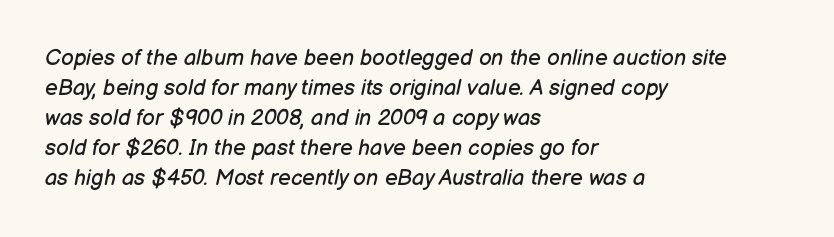
Teacher's note: observe the even left margin — that is flush-left alignment. It's the slanting kind of type. A normal amount of white space separates one row of letters from the next. The rendering keeps characters at their native spacing.
